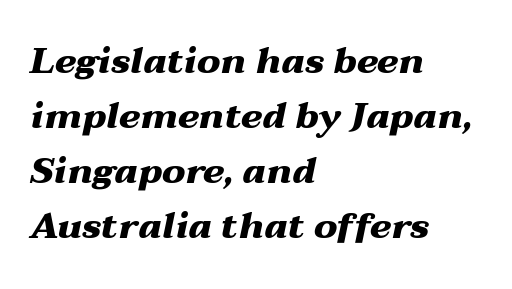
Q: Is the text bold? A: Yes.
Q: Is the text italic (slanted)? A: Yes, it leans right by about 12 degrees.
Q: Is the text underlined? A: No.
Q: How is the paragraph aligned? A: Left-aligned.
Q: Is the spacing between letters normal or unusually wide? A: Normal.
Q: Is the spacing between lines tight, normal or loose? A: Normal.
Q: Width (condensed, normal, or wide)? A: Wide.
Q: Stroke contrast? A: Medium.
Q: x-height? A: Medium.
Q: Monospaced? A: No.
